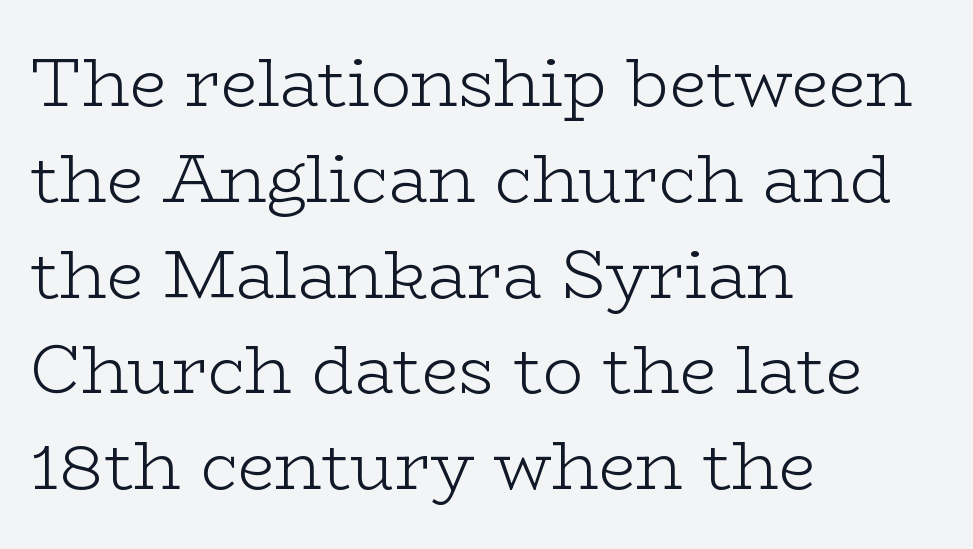
{"serif": "yes", "italic": "no", "bold": "no", "weight": "light", "width": "wide", "stroke_contrast": "low", "x_height": "medium", "monospaced": "no", "underline": "no", "align": "left", "line_spacing": "normal", "line_spacing_ratio": 1.43, "letter_spacing": "normal", "letter_spacing_em": 0.0, "glyph_px": 67}
